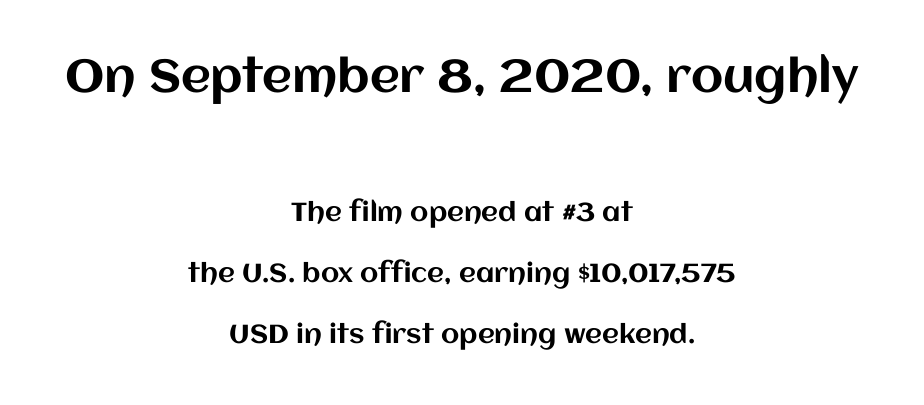
{"italic": "no", "width": "normal", "stroke_contrast": "medium", "x_height": "large", "monospaced": "no", "underline": "no", "align": "center", "line_spacing": "loose", "line_spacing_ratio": 2.35, "letter_spacing": "normal", "letter_spacing_em": 0.0, "larger_block": "first", "size_ratio": 1.77, "glyph_px": 46}
